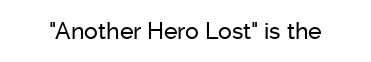
The image shows 23 px text type, upright; set normal letter spacing, not underlined.
